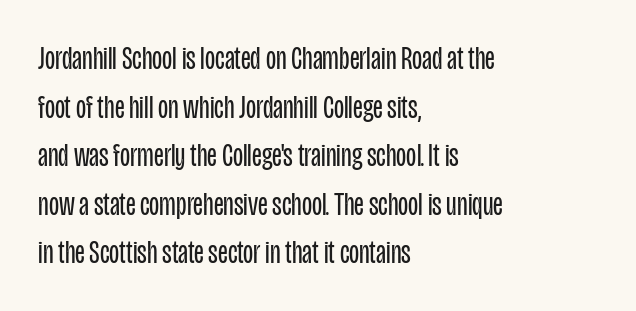
{"serif": "no", "italic": "no", "bold": "no", "weight": "regular", "width": "condensed", "stroke_contrast": "low", "x_height": "large", "monospaced": "no", "underline": "no", "align": "left", "line_spacing": "normal", "line_spacing_ratio": 1.47, "letter_spacing": "normal", "letter_spacing_em": 0.0, "glyph_px": 33}
